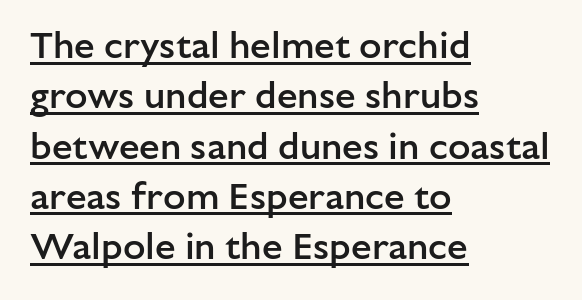
The image shows 37 px semibold sans-serif type, upright; set left-aligned, normal line spacing (1.36x), normal letter spacing, underlined; low stroke contrast and a medium x-height.
